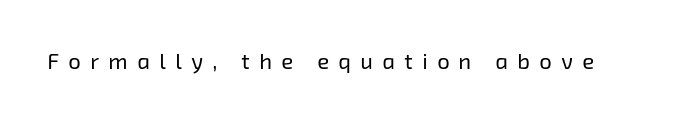
{"bold": "no", "underline": "no", "letter_spacing": "wide", "letter_spacing_em": 0.43, "glyph_px": 22}
